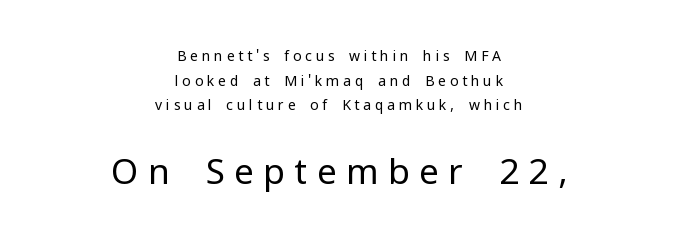
Q: Is the text bold? A: No.
Q: Is the text italic (slanted)? A: No, it is upright.
Q: Is the typeface a serif or a sans-serif typeface? A: Sans-serif.
Q: Is the text underlined? A: No.
Q: How is the paragraph aligned? A: Centered.
Q: Is the spacing between letters normal or unusually wide? A: Unusually wide.
Q: Which block of text is set in a larger size, the first (top) or the second (bottom)? A: The second (bottom) one.
Q: Width (condensed, normal, or wide)? A: Normal.
Q: Stroke contrast? A: Low.
Q: x-height? A: Medium.
Q: Monospaced? A: No.
